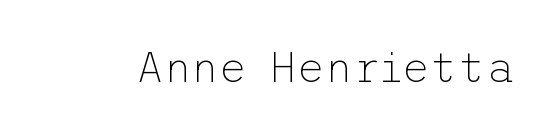
Q: Is the text bold? A: No.
Q: Is the text italic (slanted)? A: No, it is upright.
Q: Is the typeface a serif or a sans-serif typeface? A: Sans-serif.
Q: Is the text underlined? A: No.
Q: Is the spacing between letters normal or unusually wide? A: Normal.
Q: Width (condensed, normal, or wide)? A: Normal.
Q: Stroke contrast? A: Low.
Q: x-height? A: Medium.
